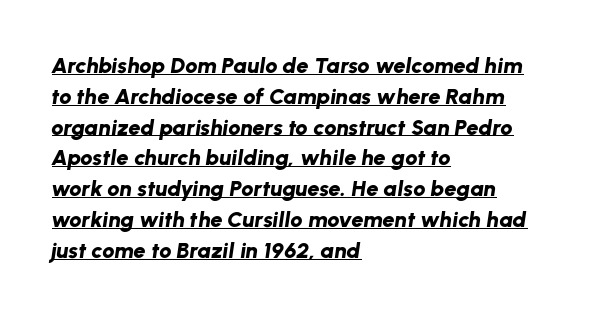
The image shows 22 px bold type, italic (leaning right); set left-aligned, normal line spacing (1.4x), normal letter spacing, underlined.
